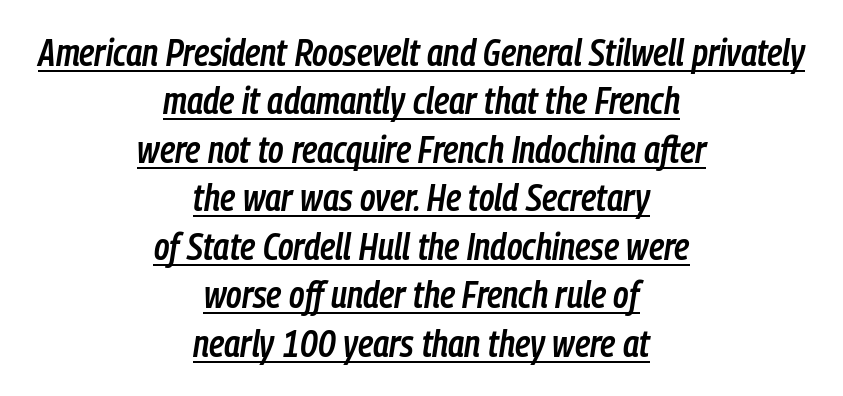
{"italic": "yes", "lean": "right", "slant_degrees": 9, "bold": "semi", "weight": "semibold", "width": "condensed", "stroke_contrast": "low", "x_height": "medium", "monospaced": "no", "underline": "yes", "align": "center", "line_spacing": "normal", "line_spacing_ratio": 1.31, "letter_spacing": "normal", "letter_spacing_em": 0.0, "glyph_px": 37}
